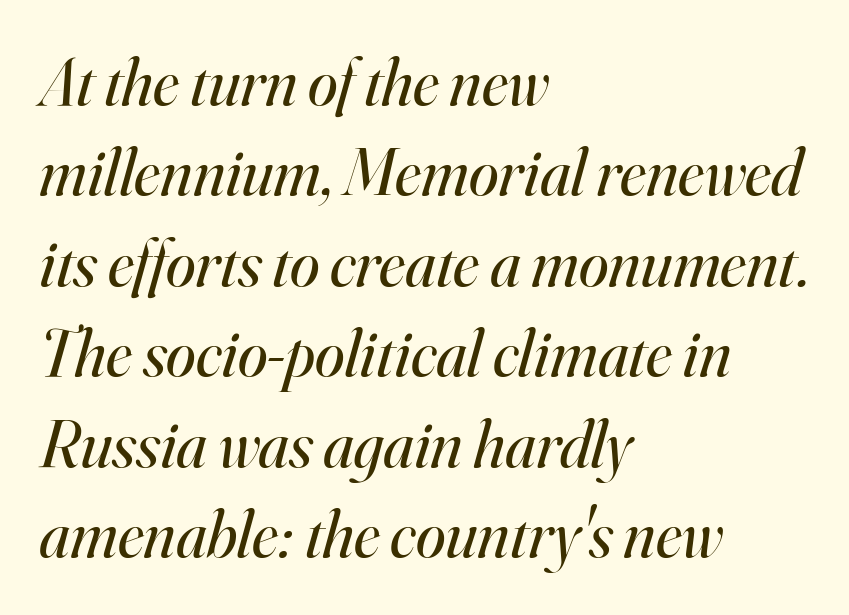
Horizontally, the lines are justified to the leading edge only. Is the letter spacing exaggerated? No — it looks like the ordinary default. What's the leading like? Ordinary, nothing unusual. The passage shown is typed in a proportional face where columns would drift.
